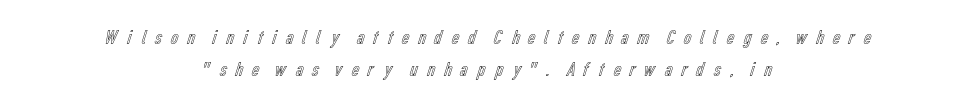
The image shows 21 px text type; set centered, normal line spacing (1.52x), unusually wide letter spacing (+0.31 em), not underlined.
